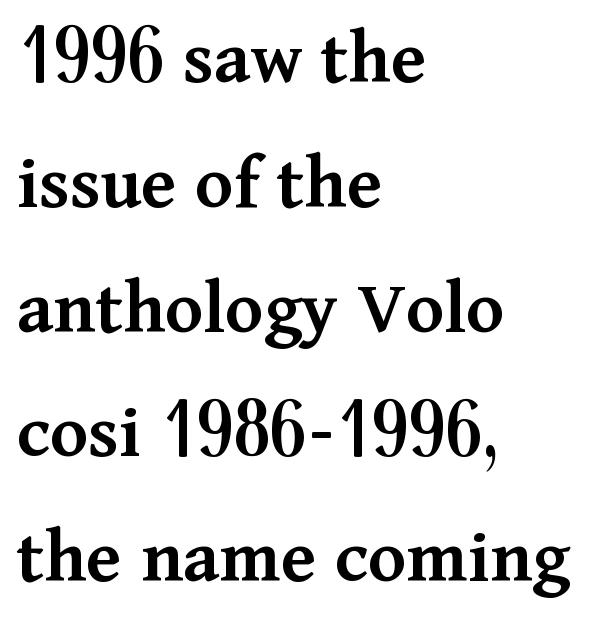
The image shows 79 px semibold serif type, upright; set left-aligned, normal line spacing (1.58x), normal letter spacing, not underlined; medium stroke contrast and a medium x-height.
